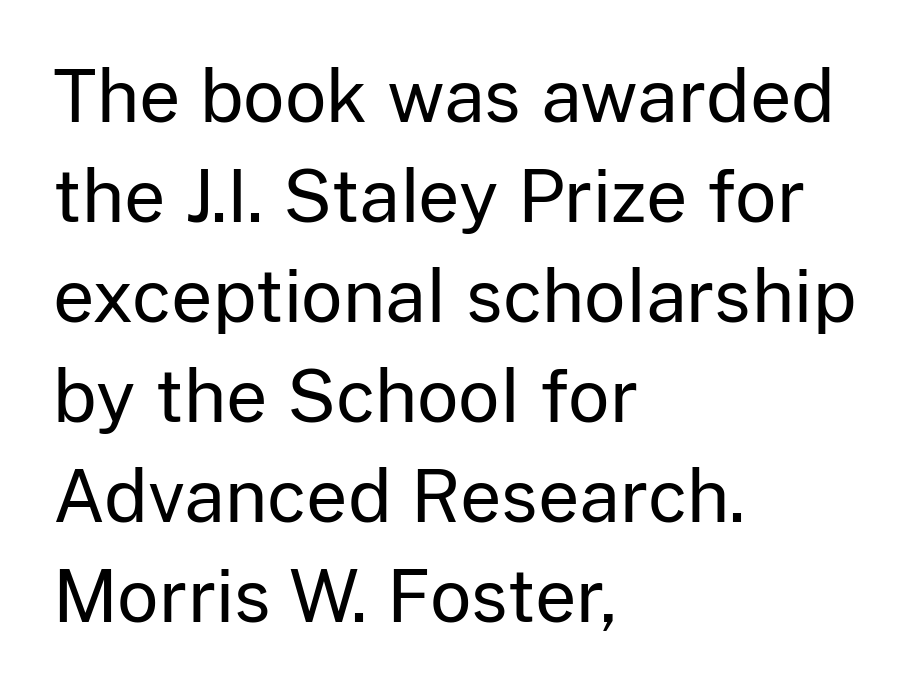
Q: Is the text bold? A: No.
Q: Is the text italic (slanted)? A: No, it is upright.
Q: Is the typeface a serif or a sans-serif typeface? A: Sans-serif.
Q: Is the text underlined? A: No.
Q: How is the paragraph aligned? A: Left-aligned.
Q: Is the spacing between letters normal or unusually wide? A: Normal.
Q: Is the spacing between lines tight, normal or loose? A: Normal.
Q: Width (condensed, normal, or wide)? A: Normal.
Q: Stroke contrast? A: Low.
Q: x-height? A: Medium.
Q: Monospaced? A: No.
